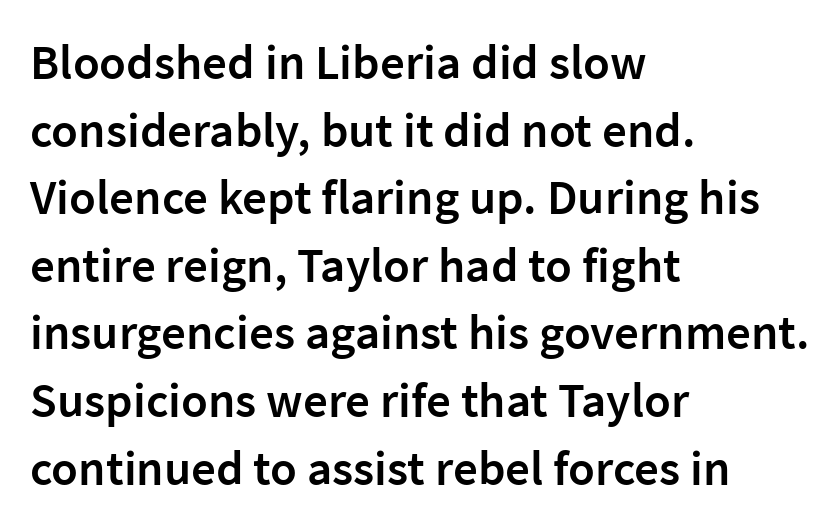
Plain, unruled lines of type. Every character sits straight up, as roman type does. Check where the strokes stop: nothing finishes them off — pure sans. The strokes are fattened partway — semibold, not bold. These lines are rendered in a variable-pitch font. Line beginnings align vertically; line endings do not.
